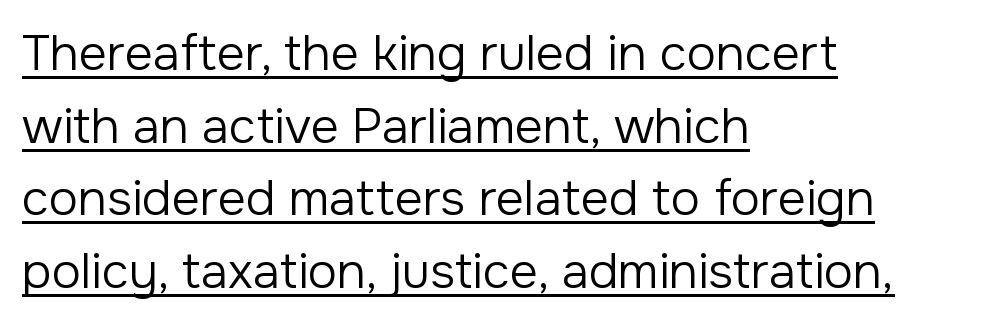
{"serif": "no", "italic": "no", "bold": "no", "weight": "regular", "width": "normal", "stroke_contrast": "low", "x_height": "medium", "monospaced": "no", "underline": "yes", "align": "left", "line_spacing": "normal", "line_spacing_ratio": 1.48, "letter_spacing": "normal", "letter_spacing_em": 0.0, "glyph_px": 49}
